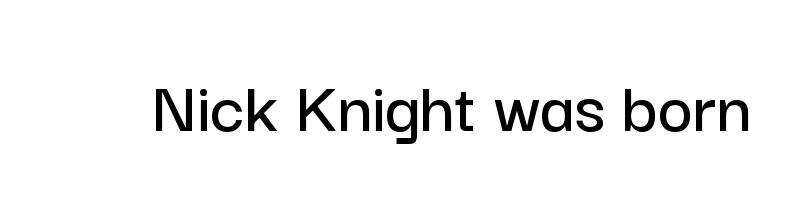
Characters follow at the spacing the type designer built in. Nobody drew a line under any word here. You can tell it's not italic because the verticals are truly vertical. The face used here is proportionally spaced, like ordinary book or web type. The designer went with a sans here, leaving each stem footless.
